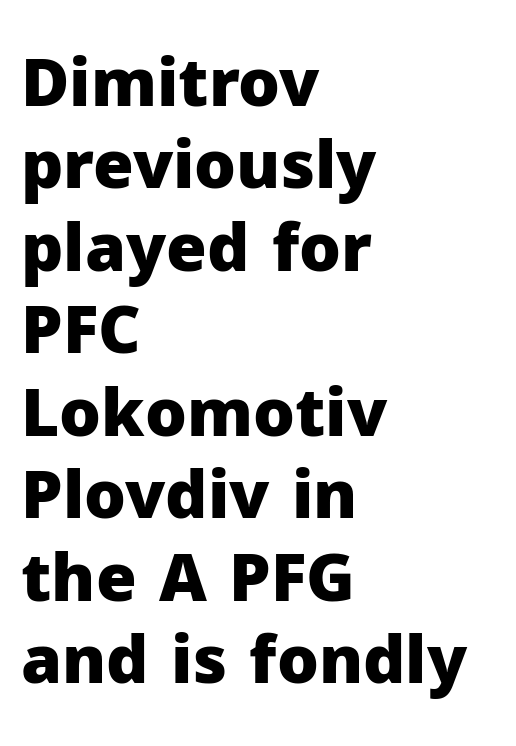
Q: Is the text bold? A: Yes.
Q: Is the text italic (slanted)? A: No, it is upright.
Q: Is the typeface a serif or a sans-serif typeface? A: Sans-serif.
Q: Is the text underlined? A: No.
Q: How is the paragraph aligned? A: Left-aligned.
Q: Is the spacing between letters normal or unusually wide? A: Normal.
Q: Is the spacing between lines tight, normal or loose? A: Normal.
Q: Width (condensed, normal, or wide)? A: Normal.
Q: Stroke contrast? A: Low.
Q: x-height? A: Medium.
Q: Monospaced? A: No.
